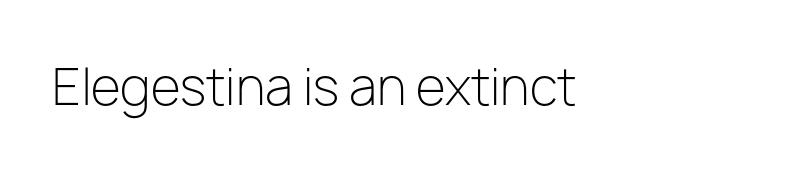
The image shows 49 px light sans-serif type, upright; set normal letter spacing, not underlined; low stroke contrast and a medium x-height.
